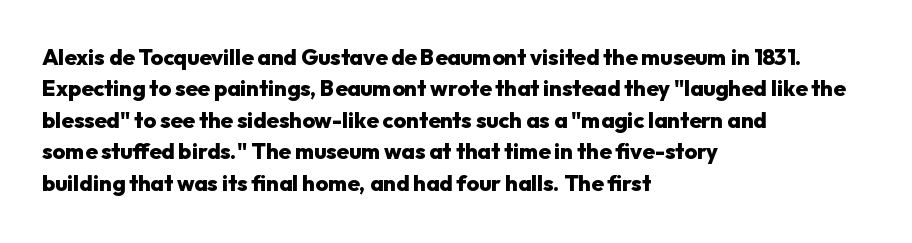
Q: Is the text bold? A: Yes.
Q: Is the text italic (slanted)? A: No, it is upright.
Q: Is the text underlined? A: No.
Q: How is the paragraph aligned? A: Left-aligned.
Q: Is the spacing between letters normal or unusually wide? A: Normal.
Q: Is the spacing between lines tight, normal or loose? A: Normal.
